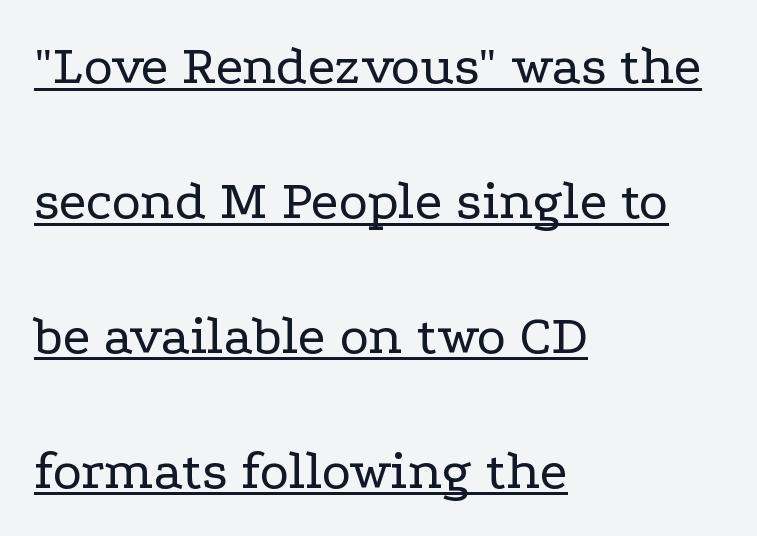
Q: Is the text bold? A: No.
Q: Is the text italic (slanted)? A: No, it is upright.
Q: Is the typeface a serif or a sans-serif typeface? A: Serif.
Q: Is the text underlined? A: Yes.
Q: How is the paragraph aligned? A: Left-aligned.
Q: Is the spacing between letters normal or unusually wide? A: Normal.
Q: Is the spacing between lines tight, normal or loose? A: Loose.
Q: Width (condensed, normal, or wide)? A: Wide.
Q: Stroke contrast? A: Low.
Q: x-height? A: Medium.
Q: Monospaced? A: No.
